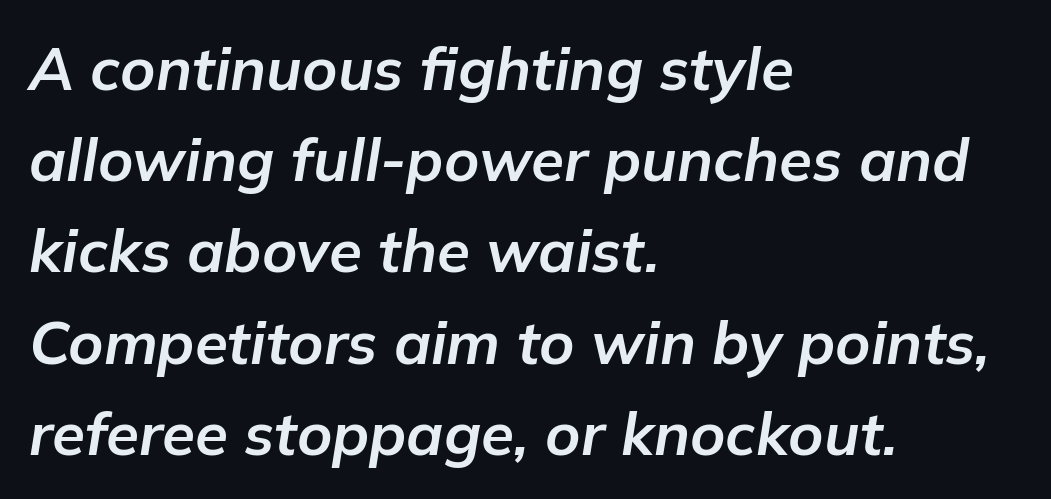
The image shows 60 px bold type, italic (leaning right); set left-aligned, normal line spacing (1.52x), normal letter spacing, not underlined; low stroke contrast and a medium x-height.
